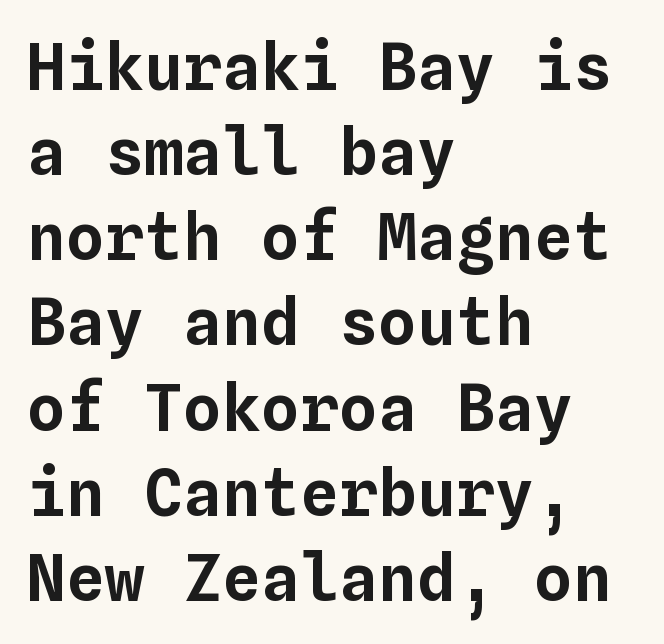
The image shows 65 px text type, upright, monospaced; set left-aligned, normal line spacing (1.31x), normal letter spacing, not underlined; low stroke contrast and a medium x-height.
